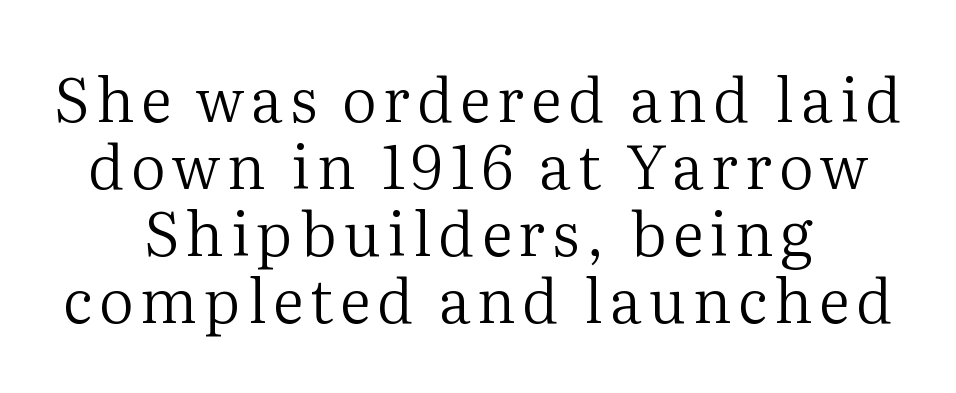
No word sits above an underline. This is not heavy type; no bold has been used. In terms of posture, this sample is upright. Casual observation: everything's sitting right in the middle. Closely set lines give the paragraph a compact silhouette.
